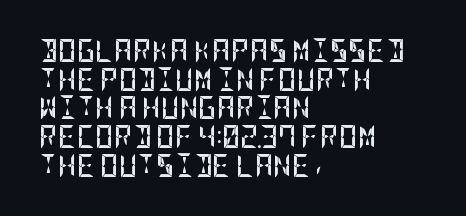
{"italic": "no", "bold": "yes", "underline": "no", "align": "left", "line_spacing": "normal", "line_spacing_ratio": 1.25, "letter_spacing": "normal", "letter_spacing_em": 0.0, "glyph_px": 23}
